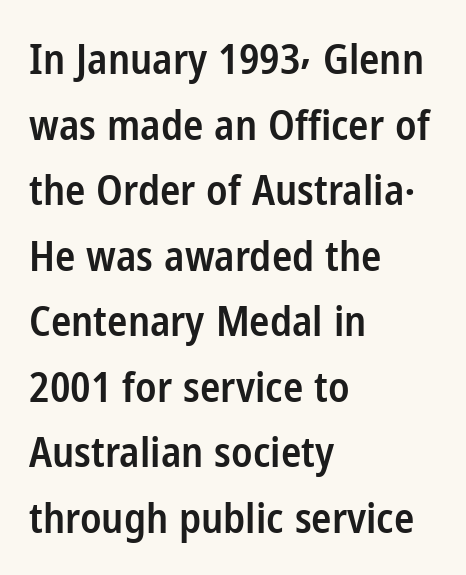
The image shows 42 px semibold, condensed sans-serif type, upright; set left-aligned, normal line spacing (1.56x), normal letter spacing, not underlined; low stroke contrast and a medium x-height.
